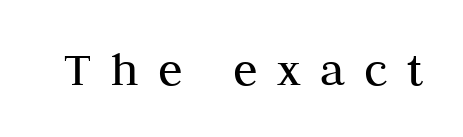
The image shows 50 px regular-weight serif type, upright; set unusually wide letter spacing (+0.39 em), not underlined; medium stroke contrast and a medium x-height.
